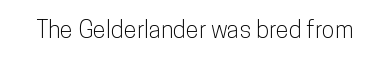
Observe the ordinary spacing: letters are neighbours, not strangers. Underline: absent. Rendered with straight, roman letterforms.
